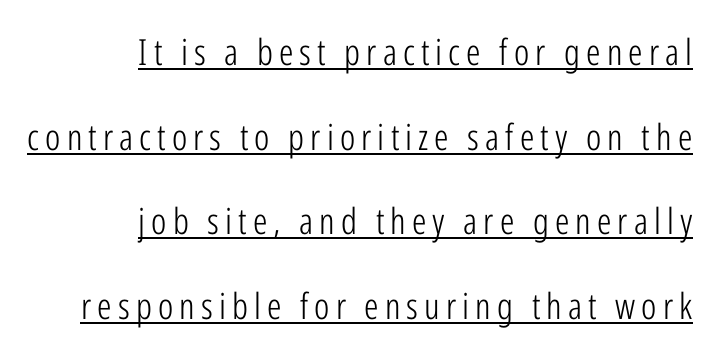
Italic: no, the glyphs are upright roman. Looks like regular typesetting: each glyph gets only the width it needs. The face looks like a standard text weight, possibly lighter. No feet cap the strokes, marking this as sans-serif type.
